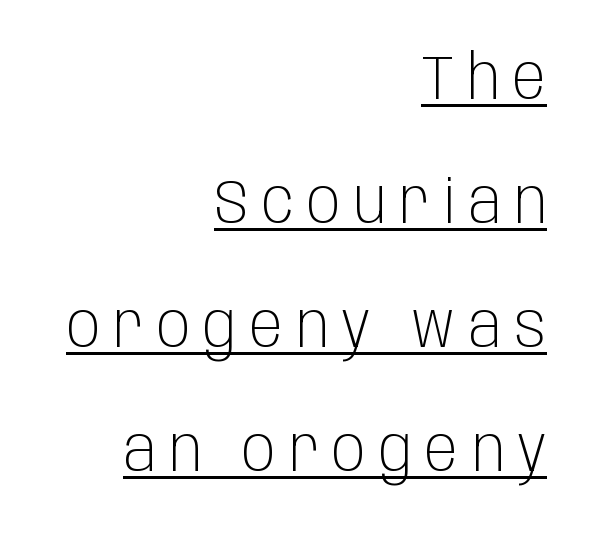
{"serif": "no", "italic": "no", "bold": "no", "weight": "light", "width": "condensed", "stroke_contrast": "low", "x_height": "large", "monospaced": "no", "underline": "yes", "align": "right", "line_spacing": "loose", "line_spacing_ratio": 2.0, "letter_spacing": "wide", "letter_spacing_em": 0.21, "glyph_px": 62}
